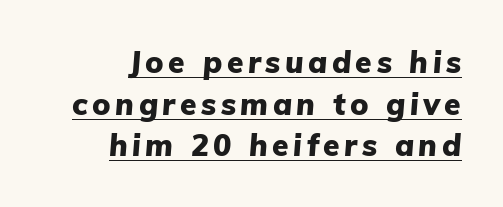
{"italic": "yes", "lean": "right", "slant_degrees": 5, "bold": "yes", "weight": "heavy", "width": "normal", "stroke_contrast": "low", "x_height": "medium", "monospaced": "no", "underline": "yes", "align": "right", "line_spacing": "normal", "line_spacing_ratio": 1.39, "glyph_px": 30}
